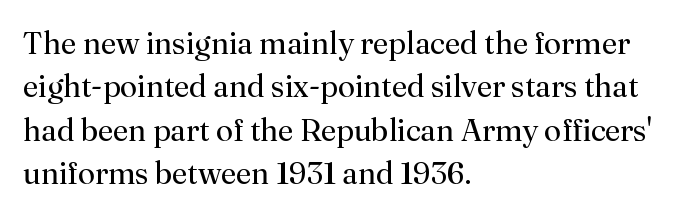
The image shows 31 px regular-weight serif type, upright; set left-aligned, normal line spacing (1.4x), normal letter spacing, not underlined; medium stroke contrast and a small x-height.
